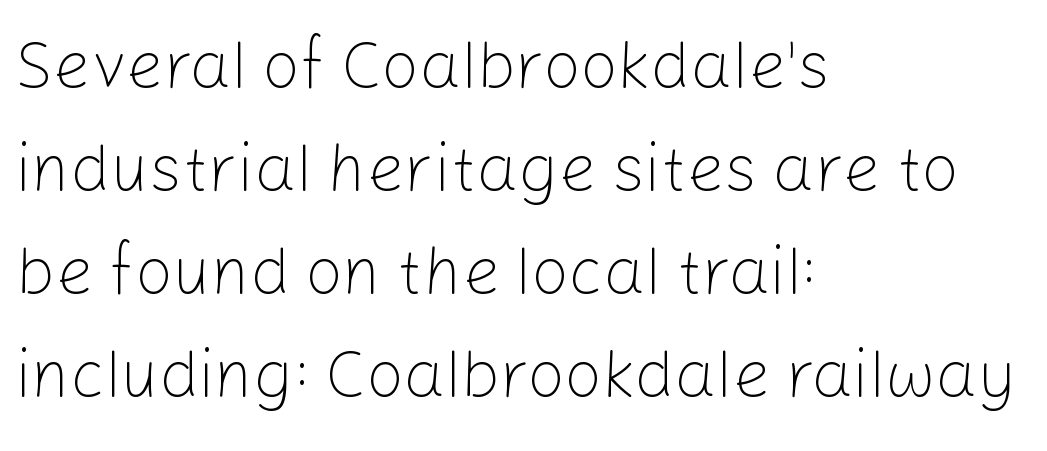
A roman cut, with each character standing at attention. Inter-character spacing is left at the font's built-in metrics. Type style note: lacks serifs. This block has exactly the height ordinary leading produces.
